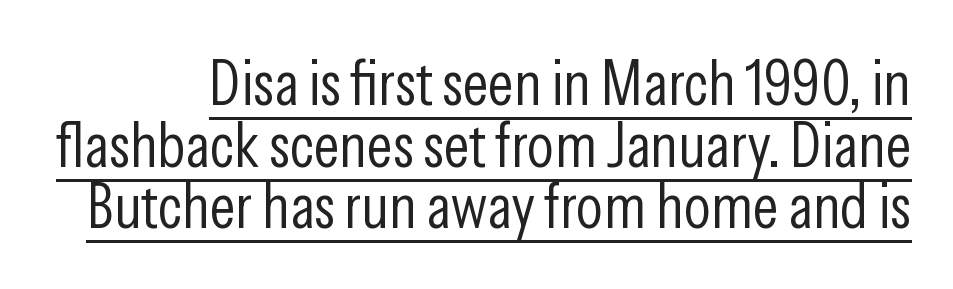
Characters follow at the spacing the type designer built in. I'd call this a sans setting — the letters go barefoot. Ink coverage per letter is moderate at most. This is underlined copy, the kind a proofreader might mark for attention. This sample has the flowing, uneven cadence of proportional lettering. Baseline-to-baseline distance is barely more than the letter height.
